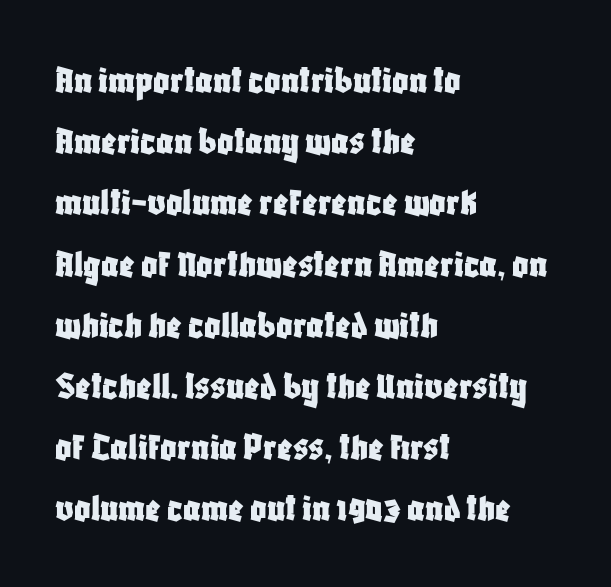
The image shows 40 px condensed sans-serif type, upright; set left-aligned, normal line spacing (1.53x), normal letter spacing, not underlined; low stroke contrast and a large x-height.
